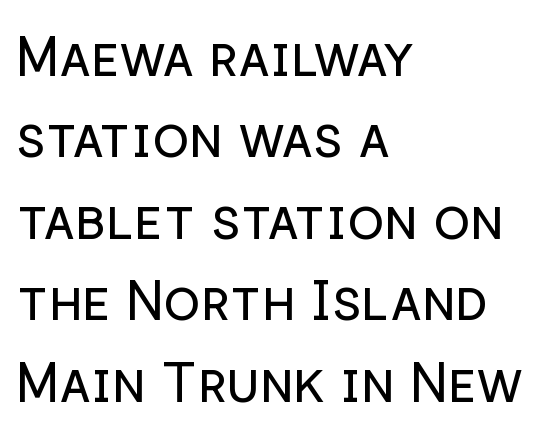
The image shows 55 px regular-weight sans-serif type, upright; set left-aligned, normal line spacing (1.48x), normal letter spacing, not underlined; low stroke contrast and a medium x-height.
